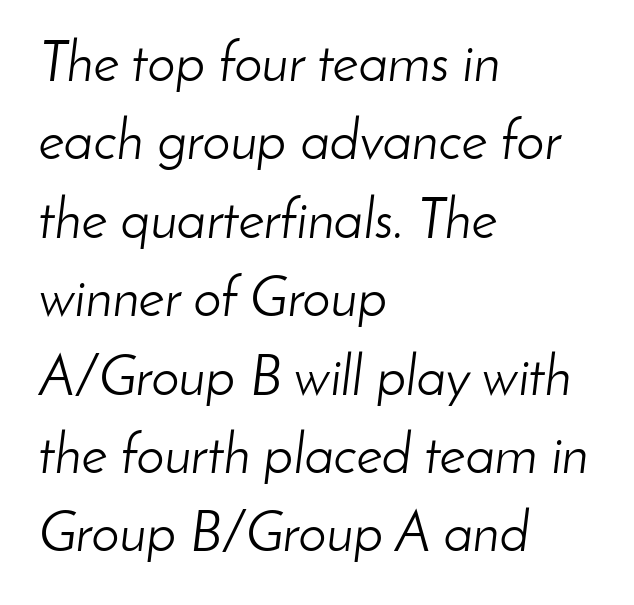
The image shows 56 px light type, italic (leaning right); set left-aligned, normal line spacing (1.4x), normal letter spacing, not underlined; low stroke contrast and a small x-height.
